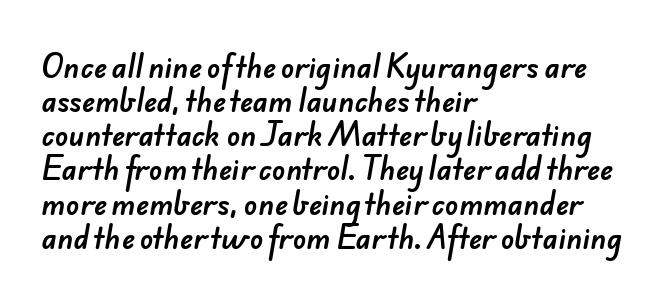
{"serif": "no", "width": "normal", "stroke_contrast": "low", "x_height": "small", "monospaced": "no", "underline": "no", "align": "left", "line_spacing_ratio": 1.22, "letter_spacing": "normal", "letter_spacing_em": 0.0, "glyph_px": 28}
